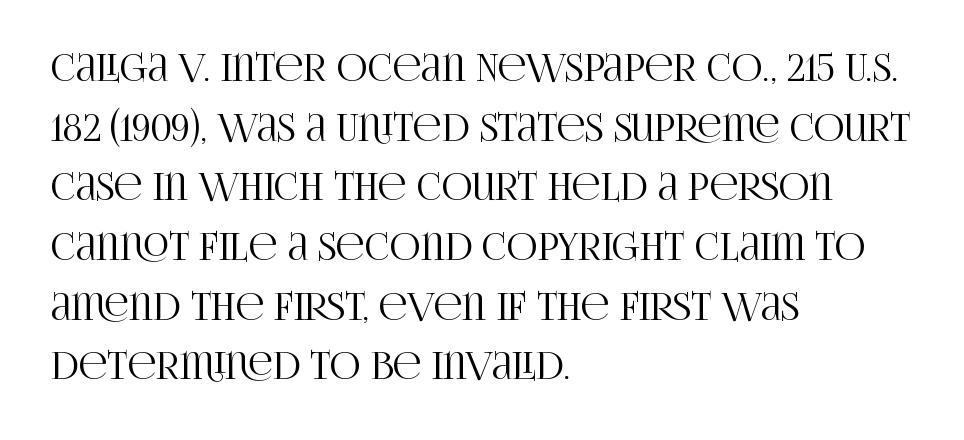
Students, observe: this is what conventionally led text looks like. Just letters on the line, the space beneath them empty. This sample has the flowing, uneven cadence of proportional lettering. The passage shown has conventional tracking throughout. Reading down the block, your eye returns to a fixed left position each line.
